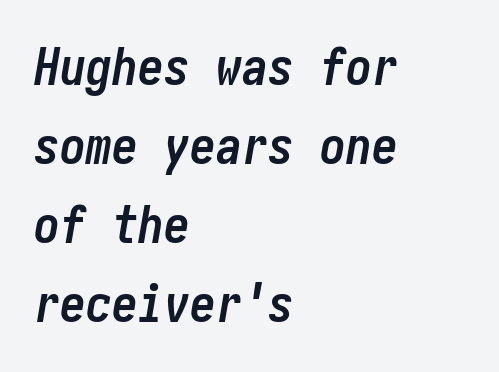
{"italic": "yes", "lean": "right", "slant_degrees": 10, "bold": "yes", "weight": "semibold", "width": "condensed", "stroke_contrast": "low", "x_height": "medium", "underline": "no", "align": "left", "line_spacing": "normal", "line_spacing_ratio": 1.52, "letter_spacing": "normal", "letter_spacing_em": 0.0, "glyph_px": 52}
